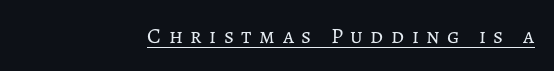
{"italic": "no", "bold": "no", "underline": "yes", "letter_spacing": "wide", "letter_spacing_em": 0.34, "glyph_px": 22}
